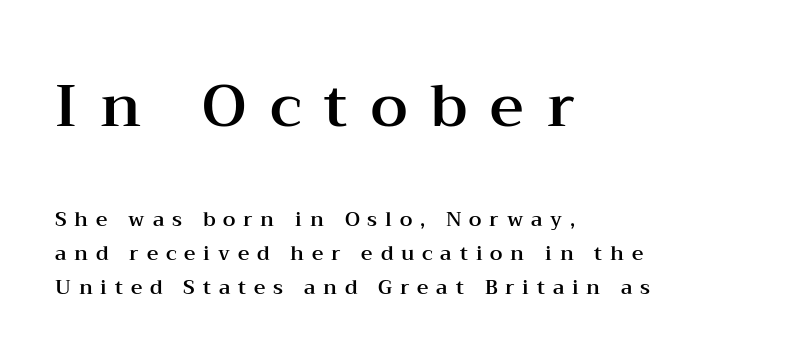
Caption: upper text group enlarged, lower text group reduced. Is the letter spacing exaggerated? Yes — the characters are pushed far apart. Underlining? Definitely not there. Line beginnings align vertically; line endings do not. Evenly set lines give the paragraph a standard silhouette.
